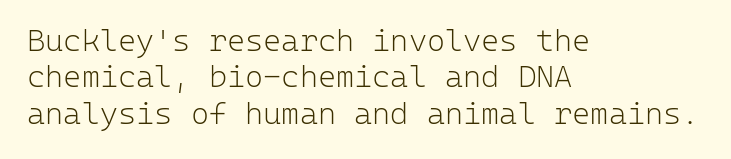
{"serif": "no", "italic": "no", "bold": "no", "weight": "light", "width": "normal", "stroke_contrast": "low", "x_height": "medium", "monospaced": "yes", "underline": "no", "align": "left", "line_spacing_ratio": 1.17, "letter_spacing": "normal", "letter_spacing_em": 0.0, "glyph_px": 31}
